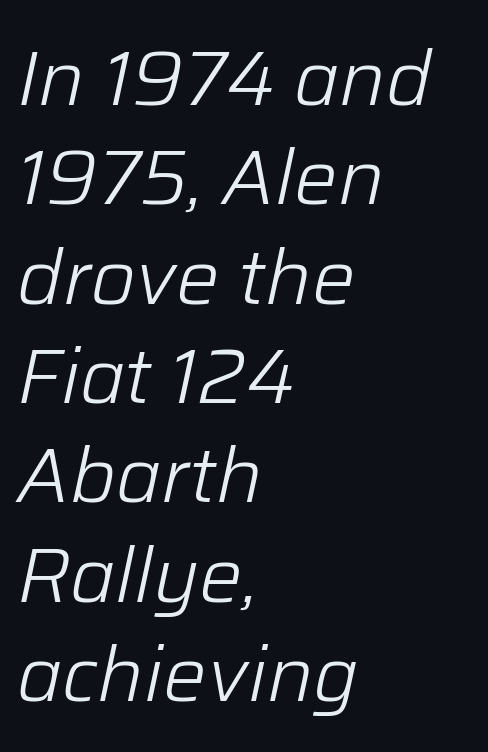
In terms of leading, this rendering sits right in the middle. This sample has the flowing, uneven cadence of proportional lettering. The weight would be labelled regular, book, light, or lighter still. This is oblique type, the kind used for emphasis or titles. Plain, unruled lines of type.
